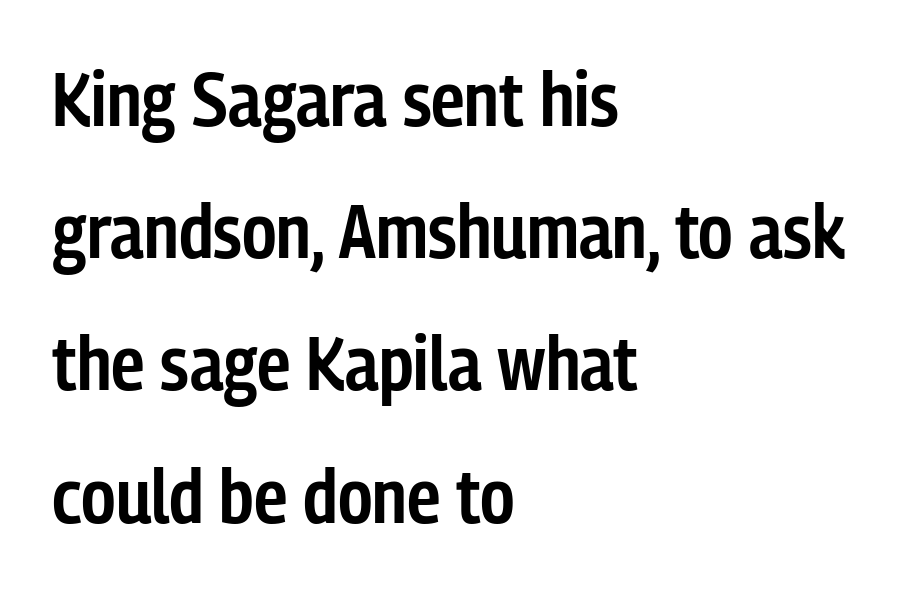
Each letter keeps its own natural width here, so spacing adapts to shape. A somewhat darkened texture: the type is semibold rather than bold. Honestly, there is no underline to notice here at all. The rendering keeps characters at their native spacing. Every character sits straight up, as roman type does.
